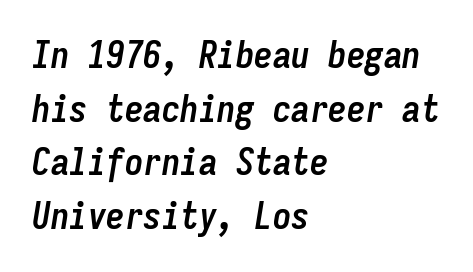
The glyphs have the mass of a bold cut. Which margin do the lines hug? The left one — the right edge is uneven. Emphasis-style slanted type is in use. Note the uniform advance width — an 'i' takes as much space as an 'm'. Summary of vertical rhythm: regular, with standard interline spacing. Each word holds together tightly as a unit, with standard inter-letter gaps.
